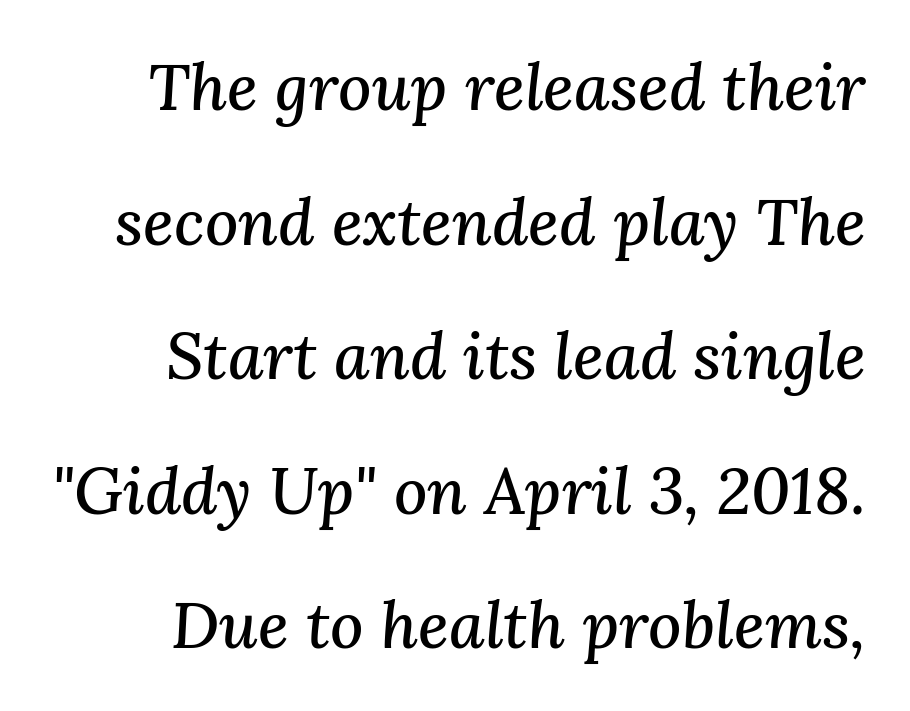
{"serif": "yes", "italic": "yes", "lean": "right", "slant_degrees": 3, "width": "normal", "stroke_contrast": "medium", "x_height": "medium", "monospaced": "no", "underline": "no", "line_spacing": "loose", "line_spacing_ratio": 2.07, "letter_spacing": "normal", "letter_spacing_em": 0.0, "glyph_px": 65}
